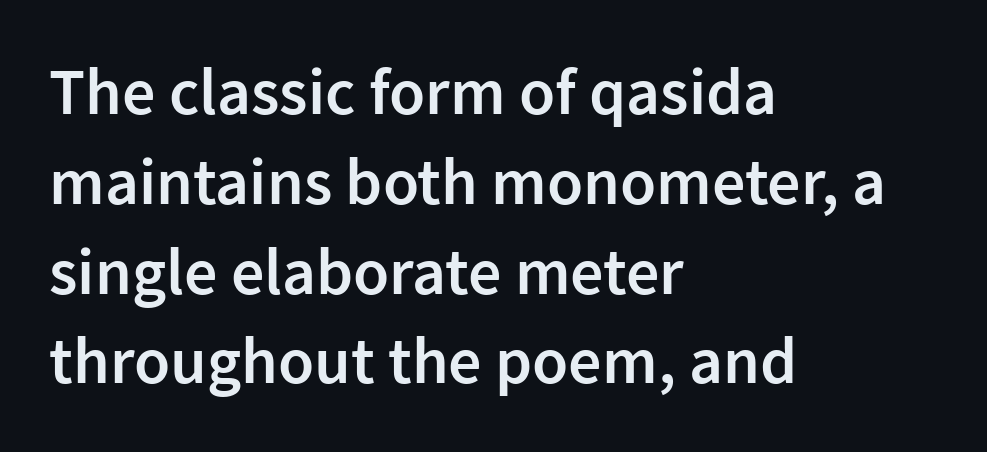
The image shows 66 px semibold sans-serif type, upright; set left-aligned, normal line spacing (1.36x), normal letter spacing, not underlined; low stroke contrast and a medium x-height.
